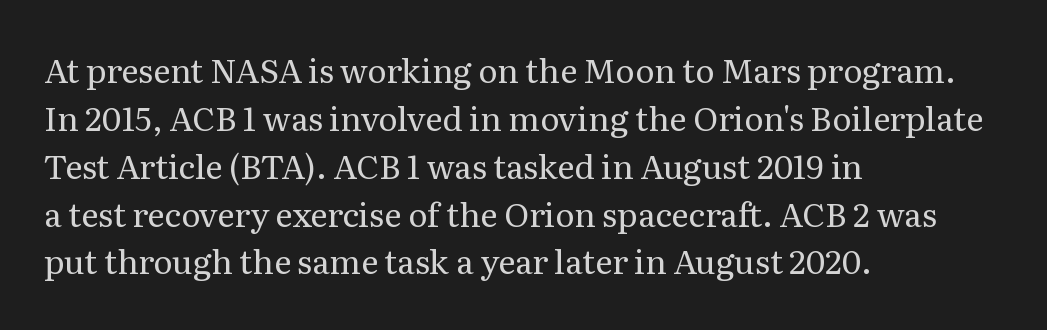
Weight: regular or lighter. You could not count columns in this text — the font is proportionally spaced. The characters display serif detailing at their extremities. Caption: standard tracking, unaltered. The glyphs are unaccompanied by any horizontal stroke below them. Is there much room between lines? A standard amount, neither cramped nor airy.
